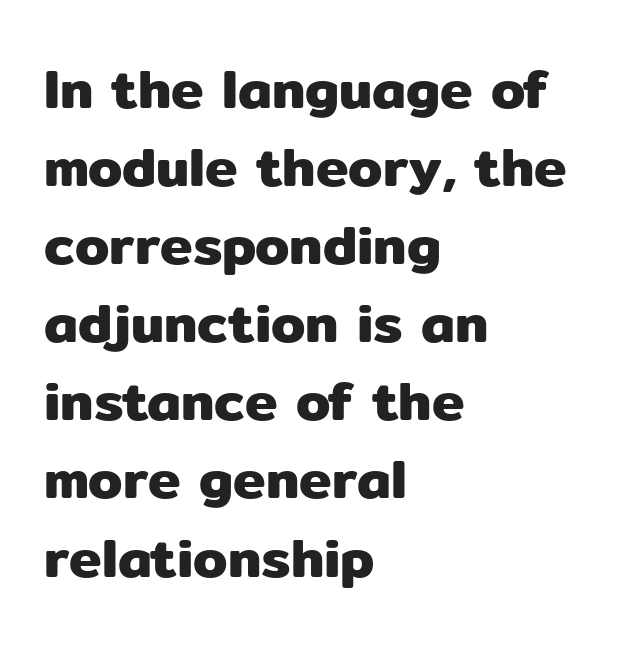
The image shows 55 px sans-serif type, upright; set left-aligned, normal line spacing (1.42x), normal letter spacing, not underlined; low stroke contrast and a medium x-height.
